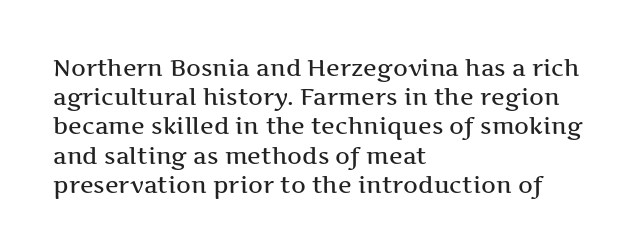
Q: Is the text italic (slanted)? A: No, it is upright.
Q: Is the text underlined? A: No.
Q: How is the paragraph aligned? A: Left-aligned.
Q: Is the spacing between letters normal or unusually wide? A: Normal.
Q: Is the spacing between lines tight, normal or loose? A: Normal.
